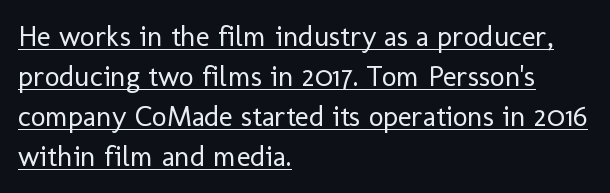
Compared with a typical body face, this is equally light or lighter still. Visually the block forms a straight wall on the left and a jagged coastline on the right. The passage shown is underscored from start to finish. Think of a printed novel: that variable character pitch is what you see here. Line spacing here is normal.
